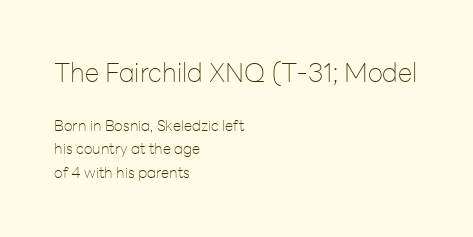
Q: Is the text bold? A: No.
Q: Is the text italic (slanted)? A: No, it is upright.
Q: Is the text underlined? A: No.
Q: How is the paragraph aligned? A: Left-aligned.
Q: Is the spacing between letters normal or unusually wide? A: Normal.
Q: Is the spacing between lines tight, normal or loose? A: Normal.
Q: Which block of text is set in a larger size, the first (top) or the second (bottom)? A: The first (top) one.
